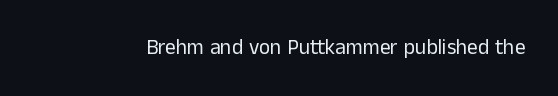
{"italic": "no", "bold": "no", "underline": "no", "letter_spacing": "normal", "letter_spacing_em": 0.0, "glyph_px": 21}
